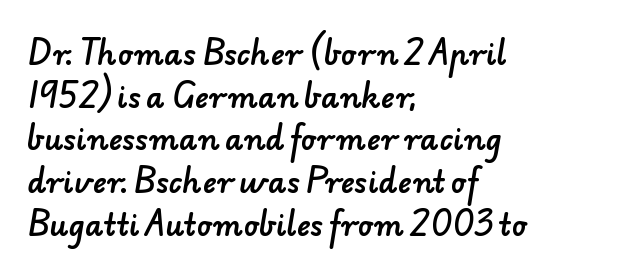
{"serif": "no", "width": "normal", "stroke_contrast": "low", "x_height": "small", "monospaced": "no", "underline": "no", "align": "left", "line_spacing": "normal", "line_spacing_ratio": 1.47, "letter_spacing": "normal", "letter_spacing_em": 0.0, "glyph_px": 29}
